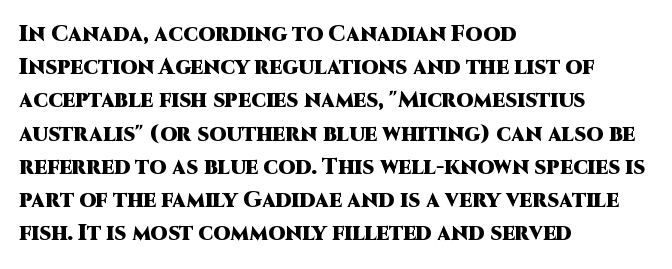
{"italic": "no", "bold": "yes", "underline": "no", "align": "left", "line_spacing": "normal", "line_spacing_ratio": 1.51, "letter_spacing": "normal", "letter_spacing_em": 0.0, "glyph_px": 22}
